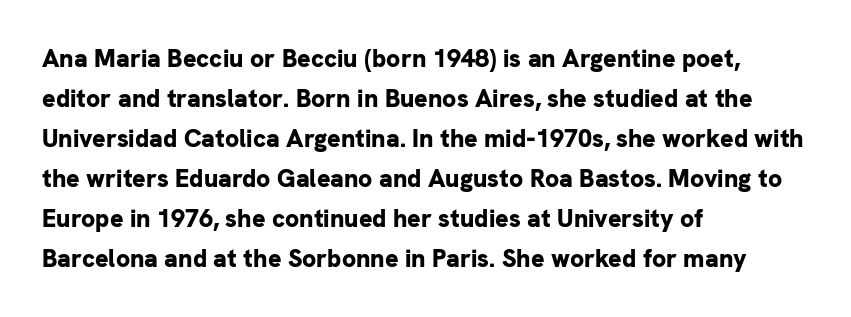
The image shows 25 px bold type, upright; set left-aligned, normal line spacing (1.6x), normal letter spacing, not underlined.
